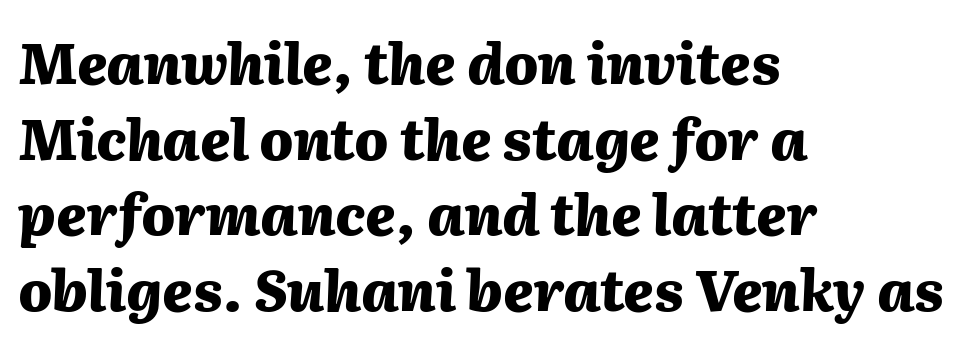
The image shows 56 px heavy type, italic (leaning right); set left-aligned, normal line spacing (1.35x), normal letter spacing, not underlined; medium stroke contrast and a medium x-height.
